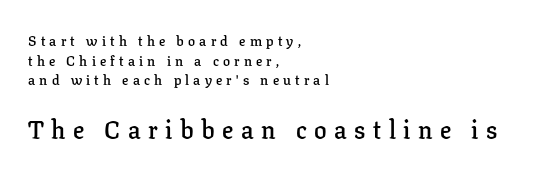
{"italic": "no", "bold": "semi", "underline": "no", "align": "left", "line_spacing": "normal", "line_spacing_ratio": 1.41, "letter_spacing": "wide", "letter_spacing_em": 0.3, "larger_block": "second", "size_ratio": 1.79, "glyph_px": 25}
